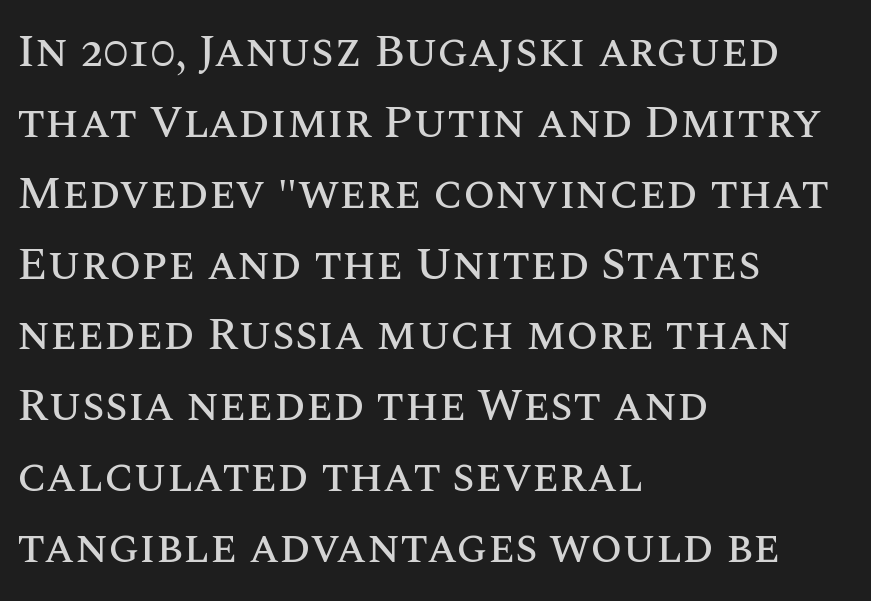
Is the block centered? No — it sits flush against the left margin. Quick note: underline off. These lines were composed using upright roman letters. You could not count columns in this text — the font is proportionally spaced. Baseline-to-baseline distance is the conventional proportion of letter height.
